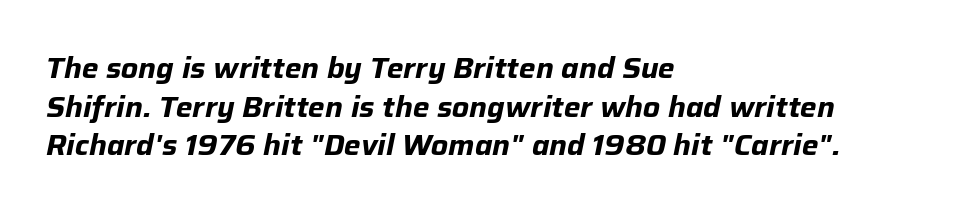
Q: Is the text bold? A: Yes.
Q: Is the text italic (slanted)? A: Yes, it leans right by about 12 degrees.
Q: Is the text underlined? A: No.
Q: How is the paragraph aligned? A: Left-aligned.
Q: Is the spacing between letters normal or unusually wide? A: Normal.
Q: Is the spacing between lines tight, normal or loose? A: Normal.
Q: Width (condensed, normal, or wide)? A: Normal.
Q: Stroke contrast? A: Low.
Q: x-height? A: Medium.
Q: Monospaced? A: No.
